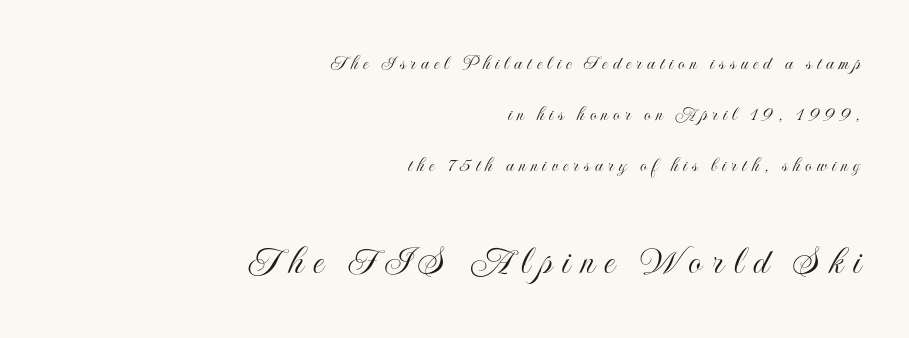
The designer dialed line spacing up above the default. The passage shown begins with its smaller block and ends with its larger one. The type is letterspaced generously, with wide tracking.
